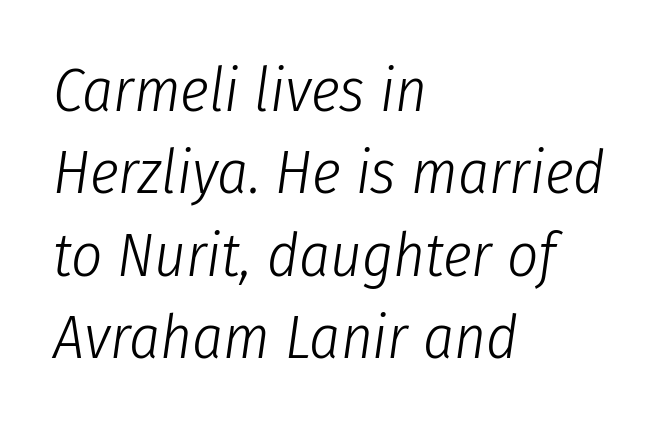
Alignment: flush left. The specimen omits any rule beneath the text block's lines. No heavy texture on the line: the type isn't bold. The line-height multiplier appears to be the usual default. The font's italic variant was chosen for this text.
